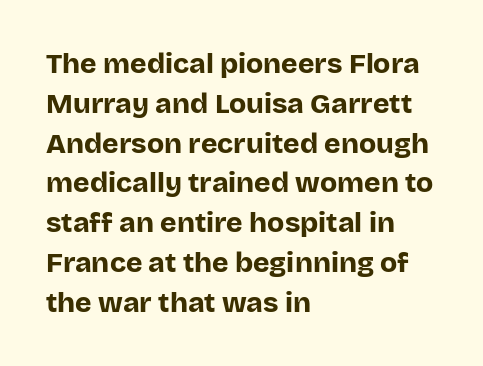
{"serif": "no", "italic": "no", "bold": "yes", "weight": "bold", "width": "normal", "stroke_contrast": "low", "x_height": "large", "monospaced": "no", "underline": "no", "align": "left", "line_spacing": "normal", "line_spacing_ratio": 1.42, "letter_spacing": "normal", "letter_spacing_em": 0.0, "glyph_px": 28}
